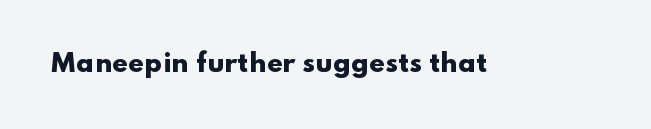
Underlining? Definitely not there. Strong, thick strokes mark this as bold type. This sample uses an upright cut, with every glyph sitting square on the baseline. A typesetter would call this zero additional tracking.
